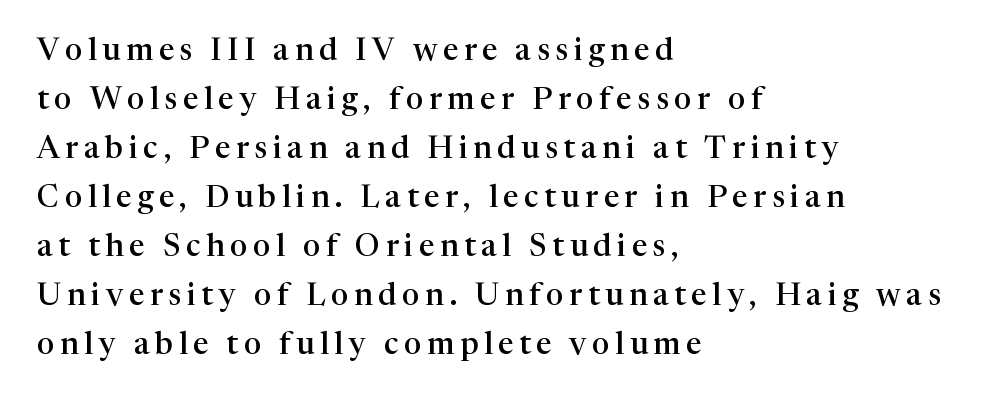
The specimen reads as upright at a glance. These lines are set flush left with a ragged right edge. A semibold gives these letters moderate extra thickness, short of bold. Quick note: interline space is typical.
